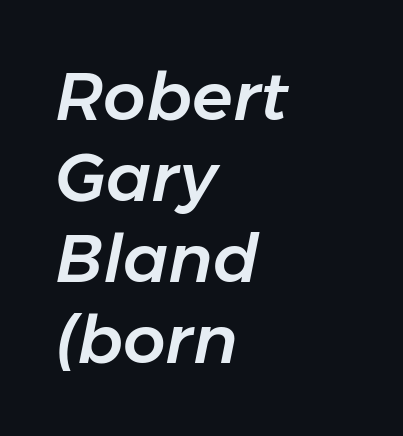
Q: Is the text italic (slanted)? A: Yes, it leans right by about 11 degrees.
Q: Is the text underlined? A: No.
Q: How is the paragraph aligned? A: Left-aligned.
Q: Is the spacing between letters normal or unusually wide? A: Normal.
Q: Width (condensed, normal, or wide)? A: Normal.
Q: Stroke contrast? A: Low.
Q: x-height? A: Medium.
Q: Monospaced? A: No.
